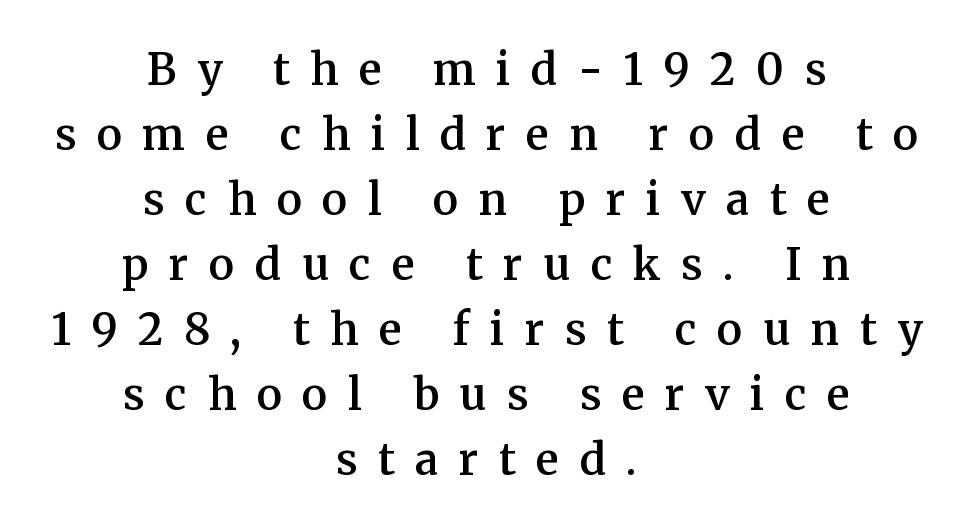
Both edges are ragged and mirror each other, which tells us the setting is centered. Posture: upright roman. You could not count columns in this text — the font is proportionally spaced. Strokes here are thickened, but only to semibold level. Display-style spreading of the glyphs; the letterfit is very open.
